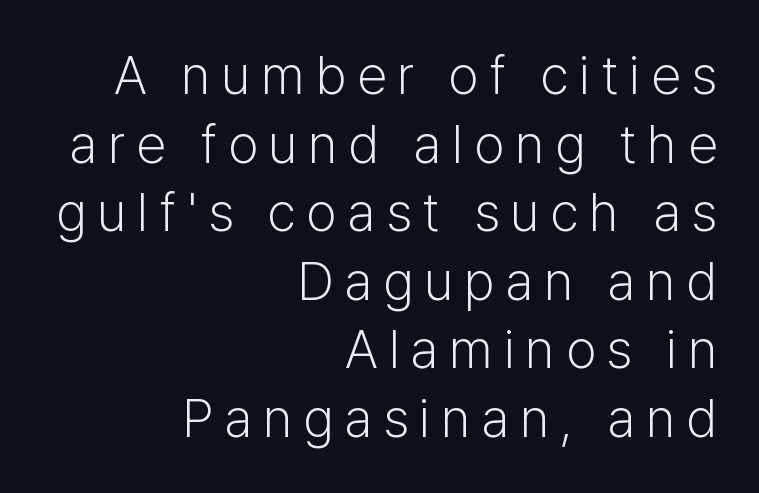
The image shows 54 px light sans-serif type, upright; set right-aligned, normal line spacing (1.27x), unusually wide letter spacing (+0.2 em), not underlined; low stroke contrast and a medium x-height.
